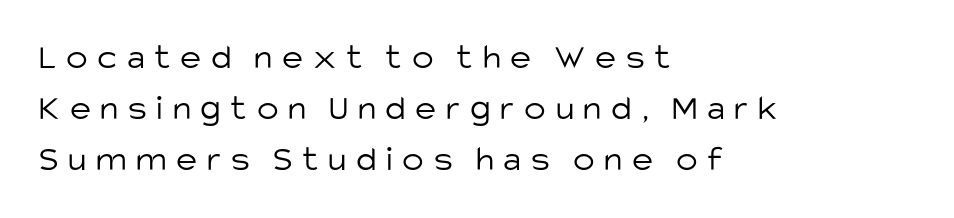
Is there much room between lines? A standard amount, neither cramped nor airy. Vertical strokes here are truly vertical. The letters advance in unequal steps, a hallmark of proportional type. The letters carry no serifs — their stems end cleanly without finishing strokes. The compositor pushed each line to the left boundary. You could only call the tracking loose — the letters float apart.
